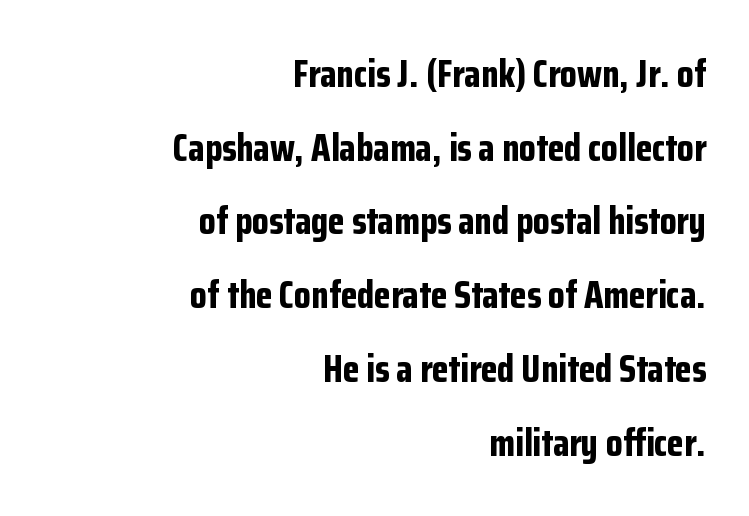
The image shows 38 px bold, condensed sans-serif type, upright; set right-aligned, loose line spacing (1.94x), normal letter spacing, not underlined; low stroke contrast and a medium x-height.
